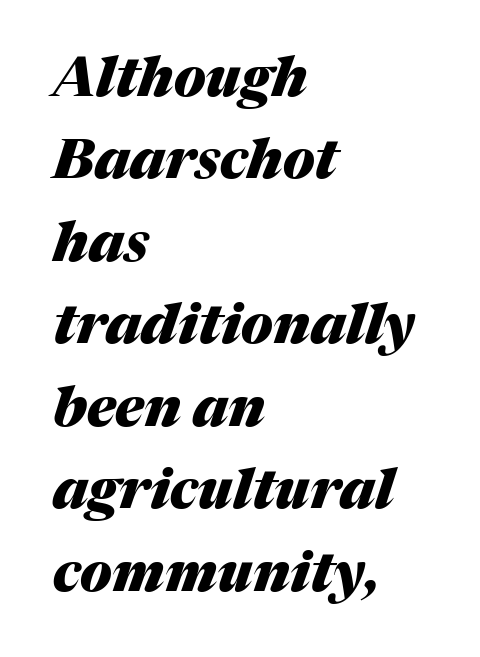
Q: Is the text bold? A: Yes.
Q: Is the text italic (slanted)? A: Yes, it leans right by about 17 degrees.
Q: Is the text underlined? A: No.
Q: How is the paragraph aligned? A: Left-aligned.
Q: Is the spacing between letters normal or unusually wide? A: Normal.
Q: Is the spacing between lines tight, normal or loose? A: Normal.
Q: Width (condensed, normal, or wide)? A: Normal.
Q: Stroke contrast? A: Medium.
Q: x-height? A: Medium.
Q: Monospaced? A: No.
